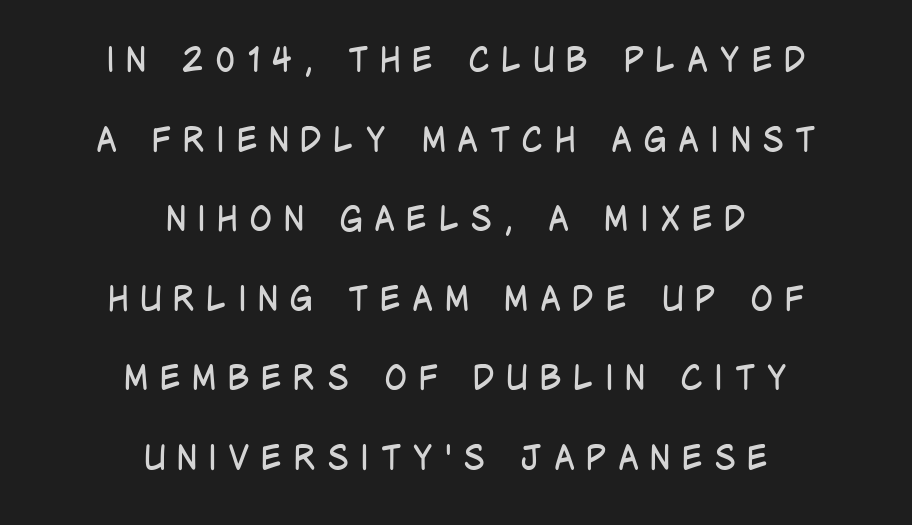
Rule under the text: the space is simply empty. The face looks like a standard text weight, possibly lighter. Display-style spreading of the glyphs; the letterfit is very open. The rendering uses natural spacing where letterforms have individual widths. This sample uses an upright cut, with every glyph sitting square on the baseline. Classification — sans serif.
